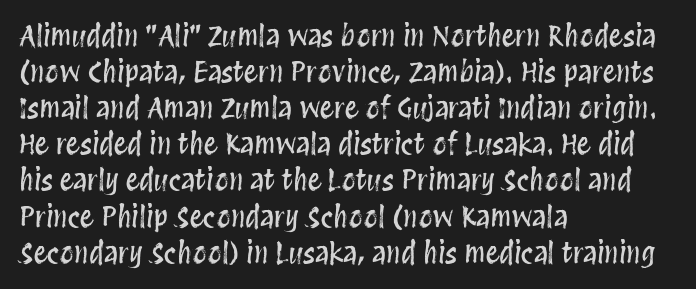
Look at the tracking — it's just the regular setting, nothing added. This sample uses an upright cut, with every glyph sitting square on the baseline. Decoration check: the copy has no underline. All the whitespace from short lines collects on the right.
